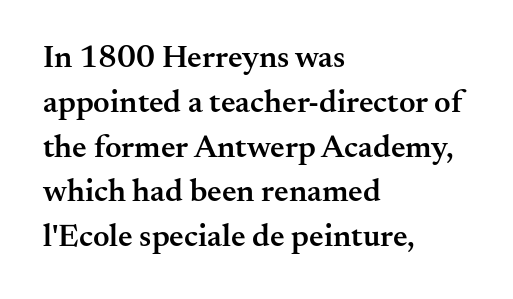
{"serif": "yes", "italic": "no", "bold": "semi", "weight": "semibold", "width": "normal", "stroke_contrast": "medium", "x_height": "small", "monospaced": "no", "underline": "no", "align": "left", "line_spacing": "normal", "line_spacing_ratio": 1.4, "letter_spacing": "normal", "letter_spacing_em": 0.0, "glyph_px": 32}
